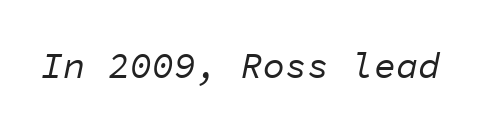
The image shows 37 px regular-weight type, italic (leaning right), monospaced; set normal letter spacing, not underlined; low stroke contrast and a medium x-height.
